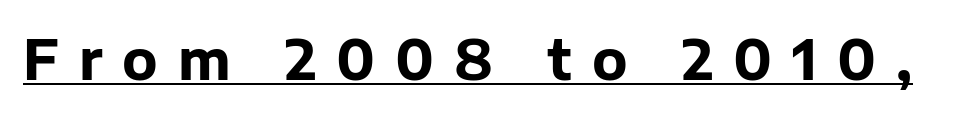
The image shows 55 px bold sans-serif type, upright; set unusually wide letter spacing (+0.36 em), underlined; low stroke contrast and a medium x-height.
